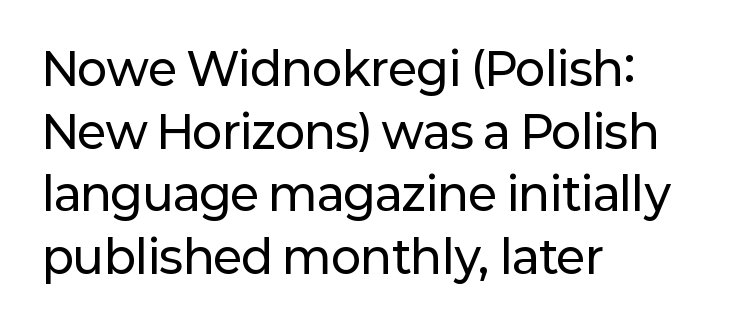
Q: Is the text italic (slanted)? A: No, it is upright.
Q: Is the typeface a serif or a sans-serif typeface? A: Sans-serif.
Q: Is the text underlined? A: No.
Q: How is the paragraph aligned? A: Left-aligned.
Q: Is the spacing between letters normal or unusually wide? A: Normal.
Q: Is the spacing between lines tight, normal or loose? A: Normal.
Q: Width (condensed, normal, or wide)? A: Normal.
Q: Stroke contrast? A: Low.
Q: x-height? A: Medium.
Q: Monospaced? A: No.
